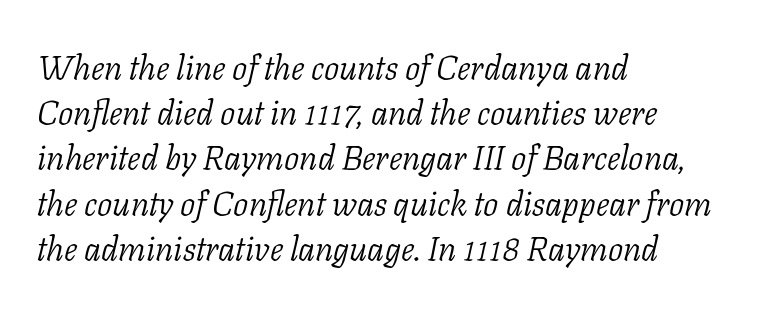
The image shows 34 px light serif type, italic (leaning right); set left-aligned, normal line spacing (1.33x), normal letter spacing, not underlined; low stroke contrast and a medium x-height.
